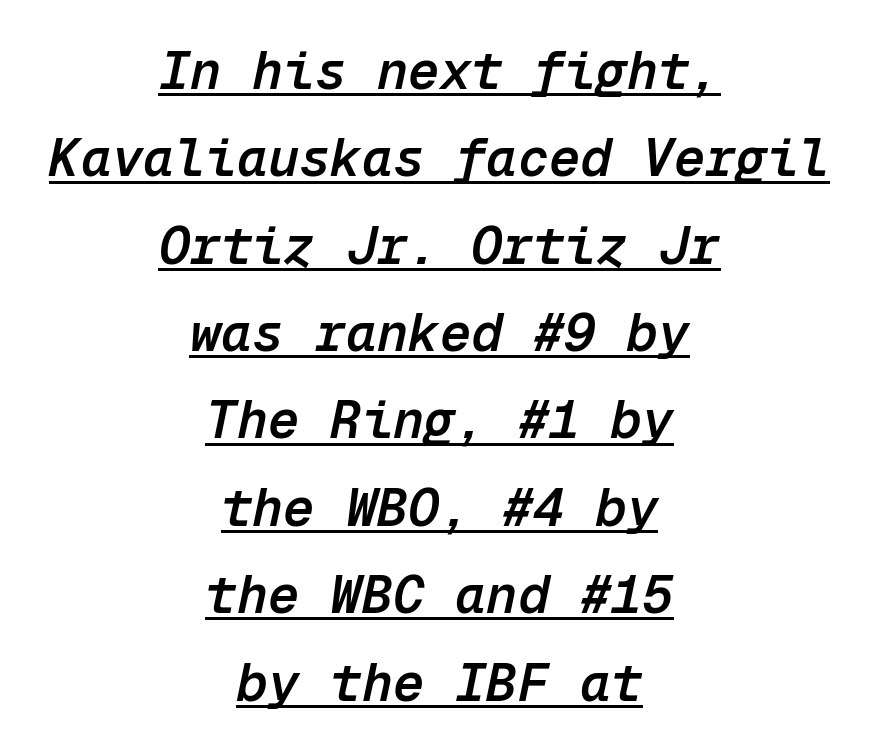
Q: Is the text bold? A: Semi-bold.
Q: Is the text italic (slanted)? A: Yes, it leans right by about 12 degrees.
Q: Is the text underlined? A: Yes.
Q: How is the paragraph aligned? A: Centered.
Q: Is the spacing between letters normal or unusually wide? A: Normal.
Q: Is the spacing between lines tight, normal or loose? A: Normal.
Q: Width (condensed, normal, or wide)? A: Normal.
Q: Stroke contrast? A: Low.
Q: x-height? A: Medium.
Q: Monospaced? A: Yes.
